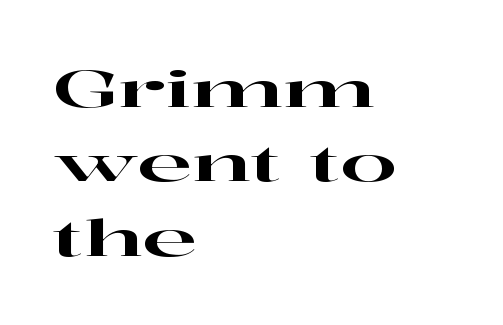
The image shows 51 px wide serif type, upright; set left-aligned, normal line spacing (1.46x), normal letter spacing, not underlined; high stroke contrast and a medium x-height.
